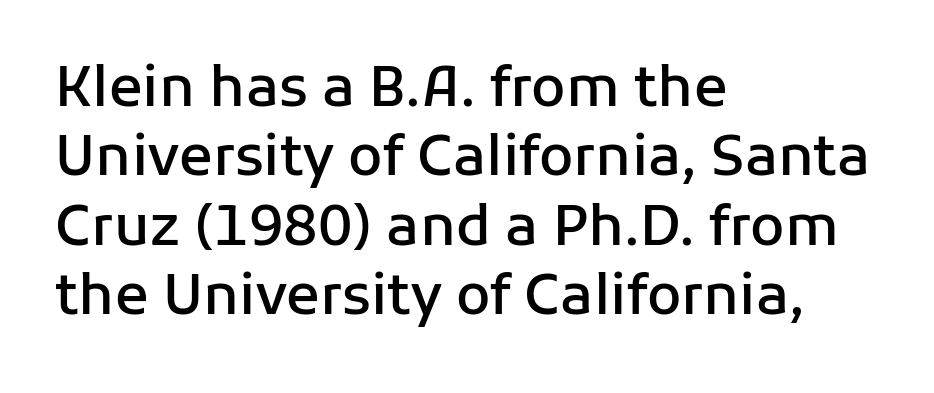
{"serif": "no", "italic": "no", "bold": "semi", "weight": "semibold", "width": "normal", "stroke_contrast": "low", "x_height": "medium", "monospaced": "no", "underline": "no", "align": "left", "line_spacing_ratio": 1.24, "letter_spacing": "normal", "letter_spacing_em": 0.0, "glyph_px": 56}
